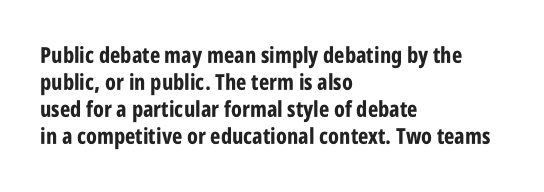
A typesetter would mark this as roman, not italic. What stands out about the letter spacing? Nothing — it is the standard amount. The baseline area is clear. Caption: bold face, heavy strokes.
